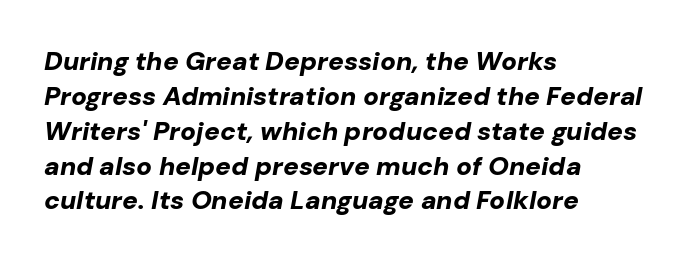
Q: Is the text bold? A: Yes.
Q: Is the text italic (slanted)? A: Yes, it leans right by about 10 degrees.
Q: Is the text underlined? A: No.
Q: How is the paragraph aligned? A: Left-aligned.
Q: Is the spacing between letters normal or unusually wide? A: Normal.
Q: Is the spacing between lines tight, normal or loose? A: Normal.
